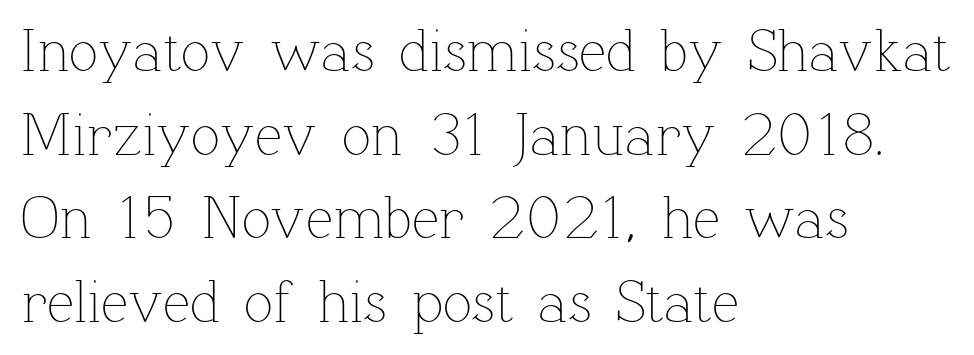
Honestly, the letter spacing is just normal — you wouldn't notice it. Here the designer chose a conventional face with non-uniform glyph widths. Letters have the restrained weight of plain body copy at most. Italic? Not at all — the glyphs are vertical. A normal amount of white space separates one row of letters from the next. Type without underlining.
